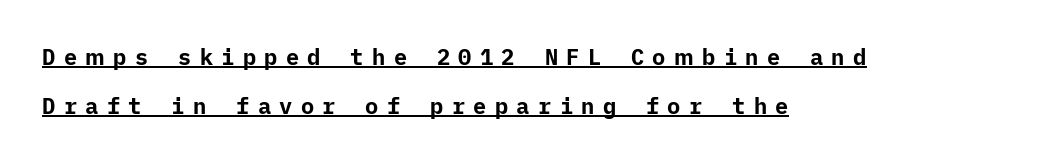
Weight check: bold — yes, fully. Successive baselines arrive slowly, with a big drop between each. The string is rendered with underlining switched on. Nope, not italic — everything's standing straight. The lines in this sample share a left origin and differ only in where they stop.
